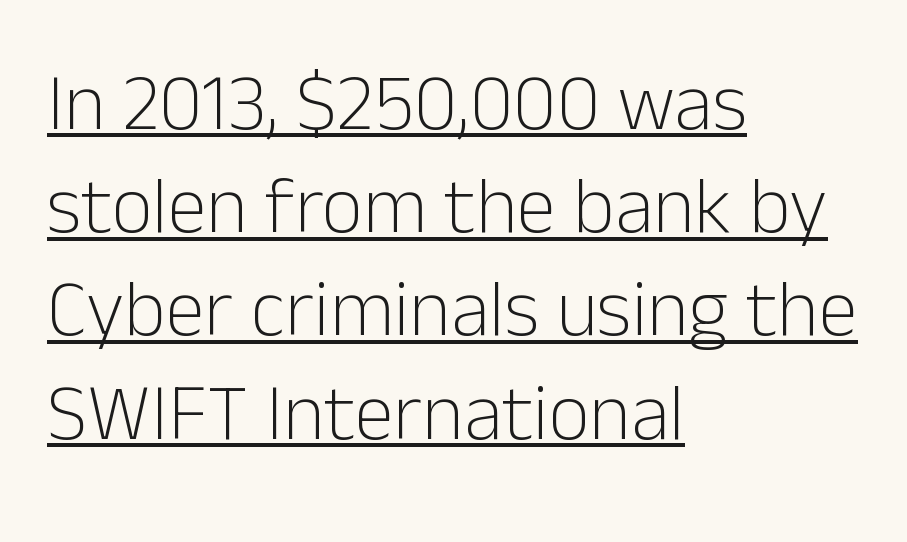
Q: Is the text bold? A: No.
Q: Is the text italic (slanted)? A: No, it is upright.
Q: Is the typeface a serif or a sans-serif typeface? A: Sans-serif.
Q: Is the text underlined? A: Yes.
Q: How is the paragraph aligned? A: Left-aligned.
Q: Is the spacing between letters normal or unusually wide? A: Normal.
Q: Is the spacing between lines tight, normal or loose? A: Normal.
Q: Width (condensed, normal, or wide)? A: Normal.
Q: Stroke contrast? A: Low.
Q: x-height? A: Medium.
Q: Monospaced? A: No.
